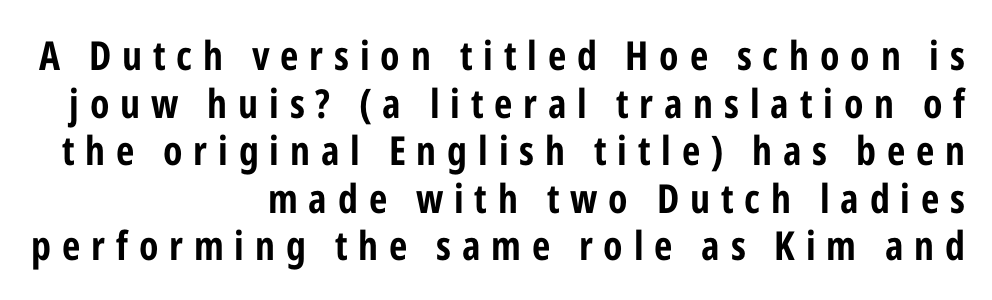
{"serif": "no", "italic": "no", "bold": "yes", "weight": "bold", "width": "condensed", "stroke_contrast": "low", "x_height": "medium", "monospaced": "no", "underline": "no", "align": "right", "line_spacing_ratio": 1.19, "letter_spacing": "wide", "letter_spacing_em": 0.27, "glyph_px": 40}
